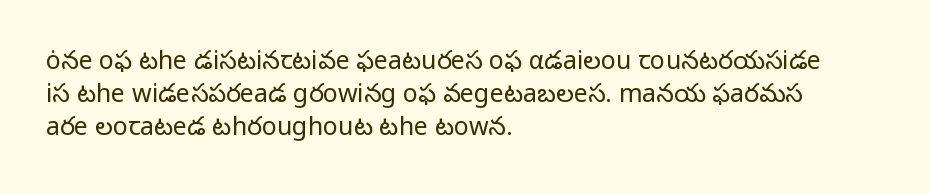
The image shows 25 px text type, upright; set left-aligned, normal line spacing (1.33x), normal letter spacing, not underlined.
